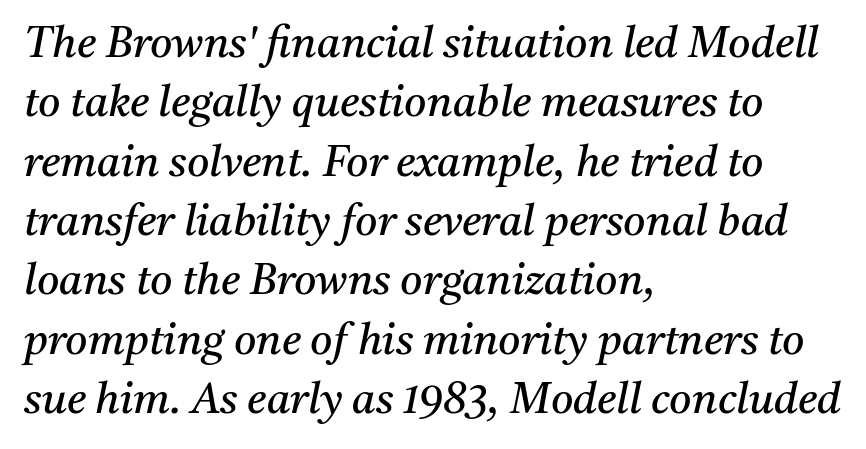
Q: Is the text bold? A: No.
Q: Is the text italic (slanted)? A: Yes, it leans right by about 11 degrees.
Q: Is the typeface a serif or a sans-serif typeface? A: Serif.
Q: Is the text underlined? A: No.
Q: How is the paragraph aligned? A: Left-aligned.
Q: Is the spacing between letters normal or unusually wide? A: Normal.
Q: Is the spacing between lines tight, normal or loose? A: Normal.
Q: Width (condensed, normal, or wide)? A: Normal.
Q: Stroke contrast? A: Medium.
Q: x-height? A: Medium.
Q: Monospaced? A: No.
